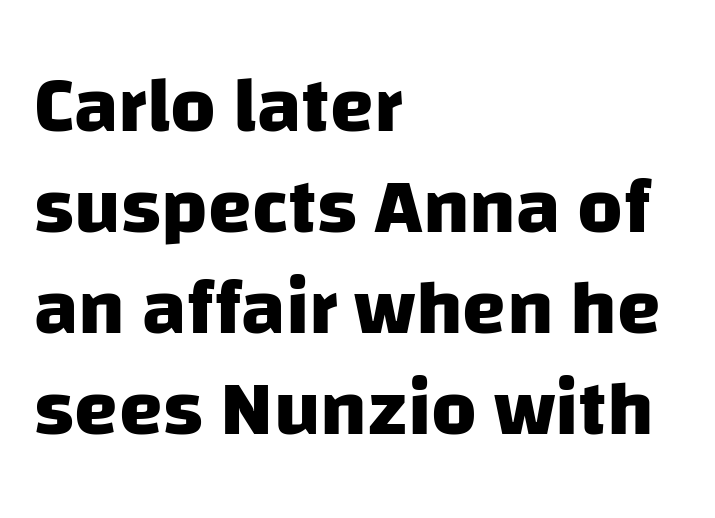
Q: Is the text bold? A: Yes.
Q: Is the typeface a serif or a sans-serif typeface? A: Sans-serif.
Q: Is the text underlined? A: No.
Q: How is the paragraph aligned? A: Left-aligned.
Q: Is the spacing between letters normal or unusually wide? A: Normal.
Q: Is the spacing between lines tight, normal or loose? A: Normal.
Q: Width (condensed, normal, or wide)? A: Normal.
Q: Stroke contrast? A: Low.
Q: x-height? A: Large.
Q: Monospaced? A: No.
